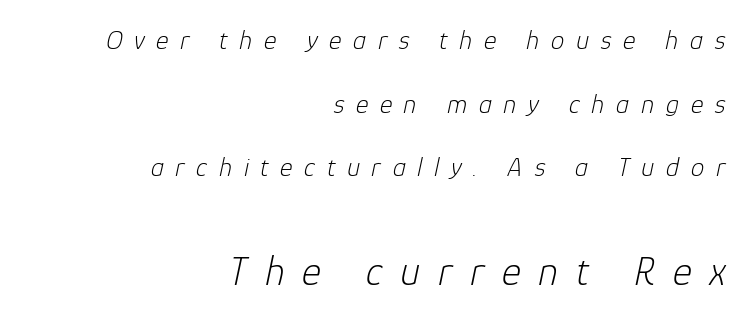
The image shows 41 px light type, italic (leaning right); set right-aligned, loose line spacing (2.36x), unusually wide letter spacing (+0.43 em), not underlined; the second (bottom) block is 1.52x larger; low stroke contrast and a medium x-height.
